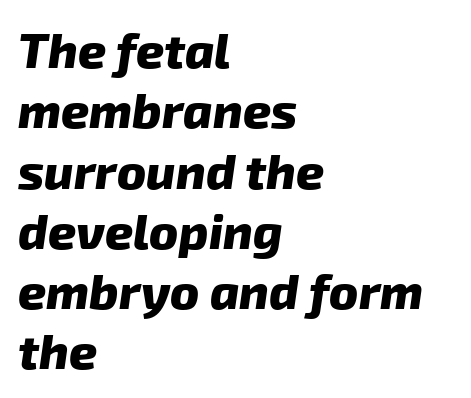
The text was rendered using a sans face with plain stroke endings. Heavy-handed strokes throughout: this text is bold. Letter spacing: default. Varying glyph widths throughout — classic text-font behaviour.
